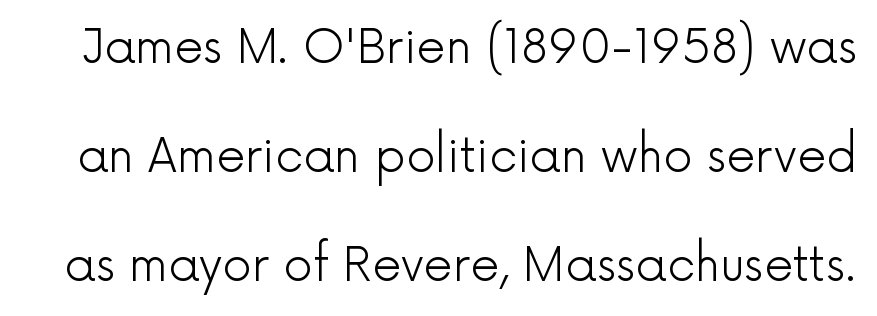
Q: Is the text bold? A: No.
Q: Is the text italic (slanted)? A: No, it is upright.
Q: Is the typeface a serif or a sans-serif typeface? A: Sans-serif.
Q: Is the text underlined? A: No.
Q: Is the spacing between letters normal or unusually wide? A: Normal.
Q: Is the spacing between lines tight, normal or loose? A: Loose.
Q: Width (condensed, normal, or wide)? A: Normal.
Q: x-height? A: Medium.
Q: Monospaced? A: No.
